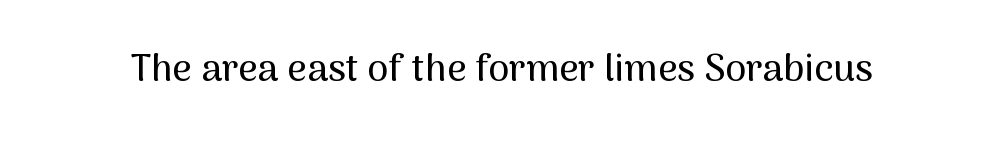
The space directly below the letters is spotless. Style check: upright. The font family rendered here belongs to the sans-serif group. Note the varied advance widths — an 'i' is clearly narrower than an 'm'.
